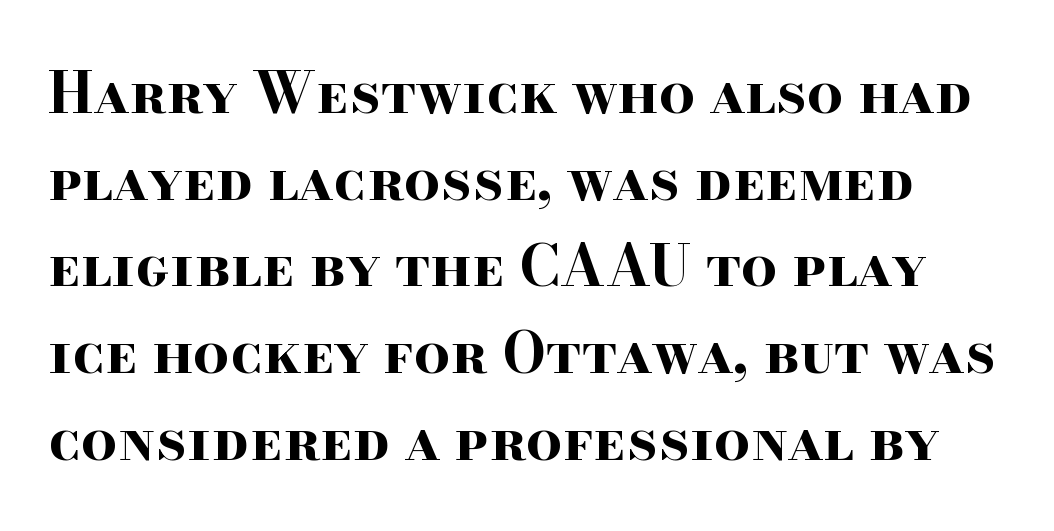
Q: Is the text bold? A: Yes.
Q: Is the text italic (slanted)? A: No, it is upright.
Q: Is the typeface a serif or a sans-serif typeface? A: Serif.
Q: Is the text underlined? A: No.
Q: Is the spacing between letters normal or unusually wide? A: Normal.
Q: Is the spacing between lines tight, normal or loose? A: Normal.
Q: Width (condensed, normal, or wide)? A: Wide.
Q: Stroke contrast? A: High.
Q: x-height? A: Small.
Q: Monospaced? A: No.
